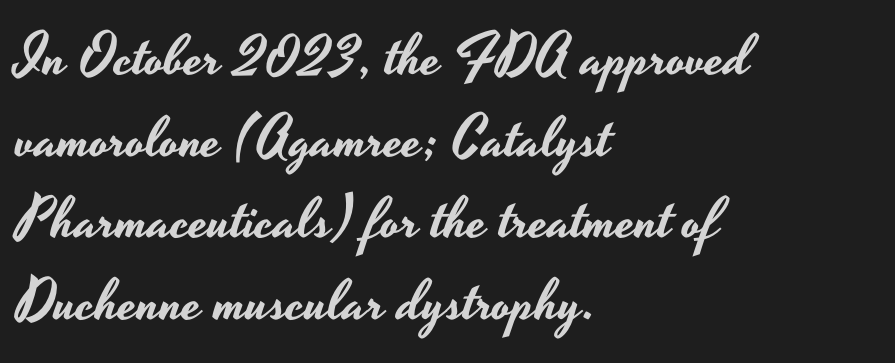
The letters carry no serifs — their stems end cleanly without finishing strokes. Varying glyph widths throughout — classic text-font behaviour. Spacing between characters is what you'd get straight out of the box. The glyphs are unaccompanied by any horizontal stroke below them. All the whitespace from short lines collects on the right.
